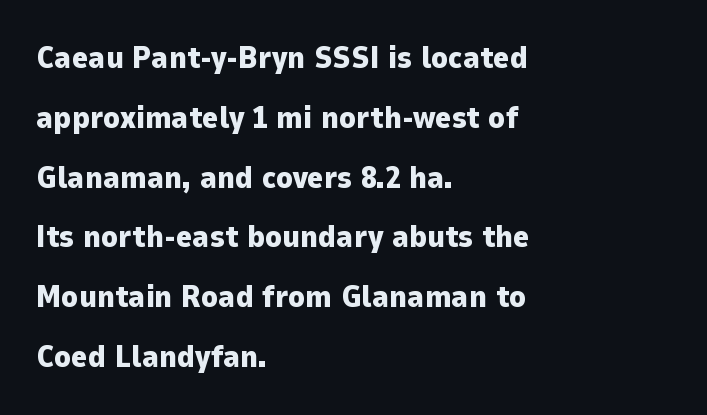
No feet cap the strokes, marking this as sans-serif type. Each letter keeps its own natural width here, so spacing adapts to shape. Descenders hang freely into open space. Notice how the passage keeps a crisp vertical edge on the left only.
